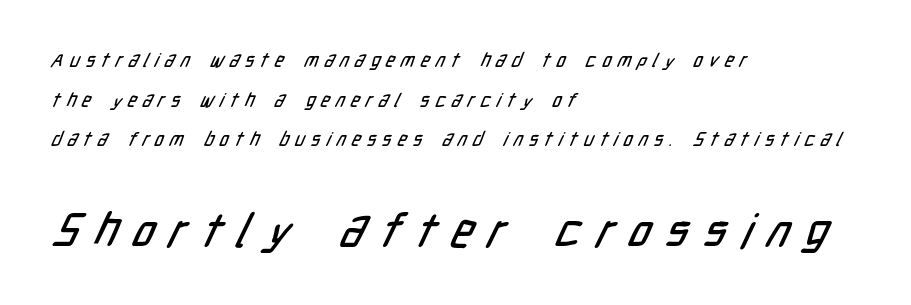
{"serif": "no", "width": "condensed", "stroke_contrast": "low", "x_height": "medium", "monospaced": "no", "underline": "no", "align": "left", "line_spacing": "loose", "line_spacing_ratio": 2.09, "letter_spacing": "wide", "letter_spacing_em": 0.32, "larger_block": "second", "size_ratio": 2.47, "glyph_px": 47}
